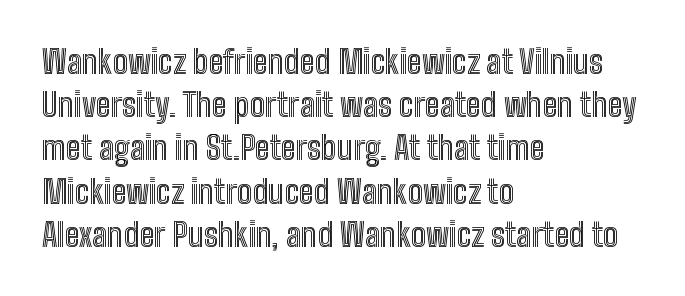
{"italic": "no", "width": "condensed", "x_height": "medium", "monospaced": "no", "underline": "no", "align": "left", "line_spacing": "normal", "line_spacing_ratio": 1.35, "letter_spacing": "normal", "letter_spacing_em": 0.0, "glyph_px": 32}
